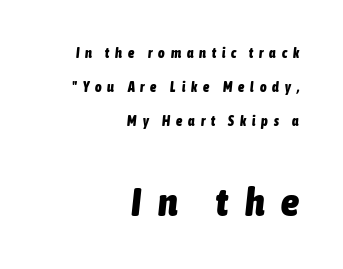
Q: Is the text bold? A: Yes.
Q: Is the text italic (slanted)? A: Yes, it leans right by about 6 degrees.
Q: Is the text underlined? A: No.
Q: How is the paragraph aligned? A: Right-aligned.
Q: Is the spacing between letters normal or unusually wide? A: Unusually wide.
Q: Is the spacing between lines tight, normal or loose? A: Loose.
Q: Which block of text is set in a larger size, the first (top) or the second (bottom)? A: The second (bottom) one.
Q: Width (condensed, normal, or wide)? A: Condensed.
Q: Stroke contrast? A: Low.
Q: x-height? A: Medium.
Q: Monospaced? A: No.
